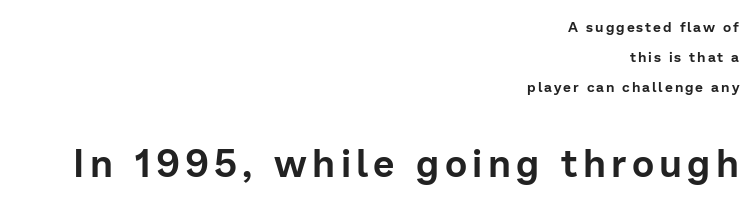
{"serif": "no", "italic": "no", "width": "normal", "stroke_contrast": "low", "x_height": "medium", "monospaced": "no", "underline": "no", "align": "right", "line_spacing": "loose", "line_spacing_ratio": 2.15, "larger_block": "second", "size_ratio": 2.71, "glyph_px": 38}
